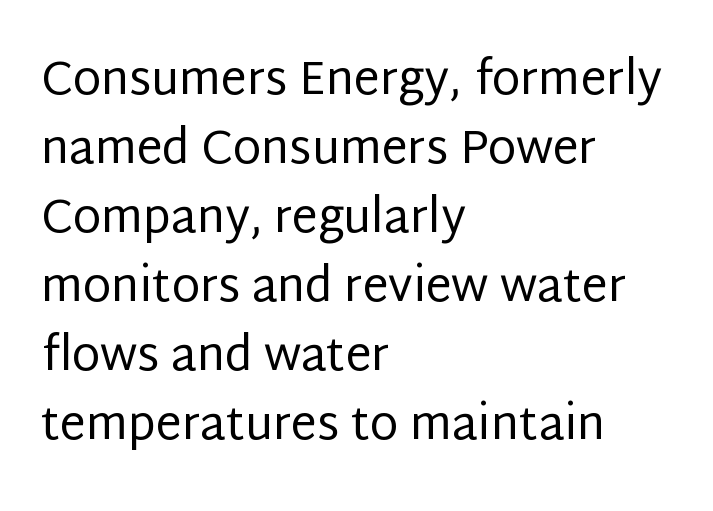
Tracking value appears to be zero — textbook default spacing. Words float on clear page, feet unadorned. The space between consecutive lines is moderate. Note: no serifs on the glyphs.
